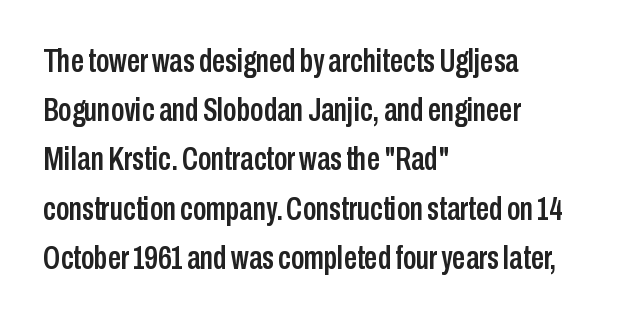
{"serif": "no", "italic": "no", "width": "condensed", "stroke_contrast": "low", "x_height": "medium", "monospaced": "no", "underline": "no", "align": "left", "line_spacing": "normal", "line_spacing_ratio": 1.49, "letter_spacing": "normal", "letter_spacing_em": 0.0, "glyph_px": 33}
